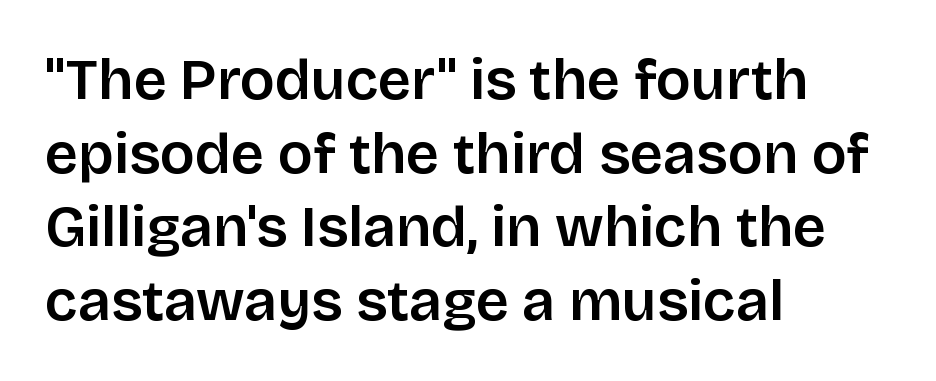
Varying glyph widths throughout — classic text-font behaviour. Where is the straight margin? On the left. Every stem runs plumb, perpendicular to the baseline. Leading matches the norm, producing a regular column. Words appear dense and cohesive because spacing is normal. Just letters on the line, the space beneath them empty.
